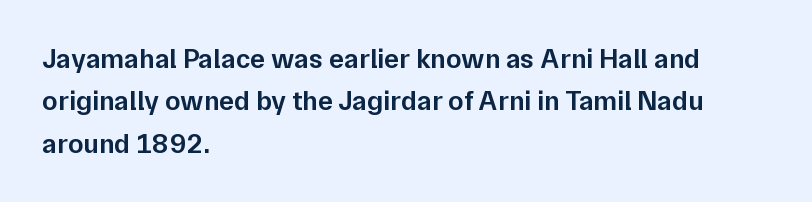
Q: Is the text bold? A: Semi-bold.
Q: Is the text italic (slanted)? A: No, it is upright.
Q: Is the typeface a serif or a sans-serif typeface? A: Sans-serif.
Q: Is the text underlined? A: No.
Q: How is the paragraph aligned? A: Left-aligned.
Q: Is the spacing between letters normal or unusually wide? A: Normal.
Q: Is the spacing between lines tight, normal or loose? A: Normal.
Q: Width (condensed, normal, or wide)? A: Normal.
Q: Stroke contrast? A: Low.
Q: x-height? A: Medium.
Q: Monospaced? A: No.
